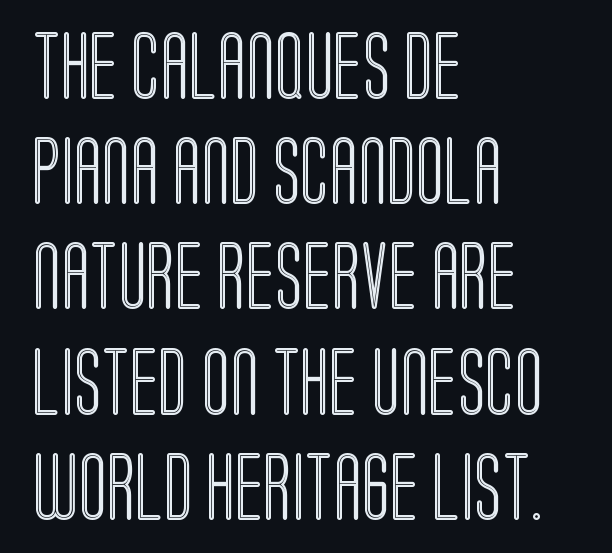
Q: Is the text italic (slanted)? A: No, it is upright.
Q: Is the text underlined? A: No.
Q: How is the paragraph aligned? A: Left-aligned.
Q: Is the spacing between letters normal or unusually wide? A: Normal.
Q: Is the spacing between lines tight, normal or loose? A: Normal.
Q: Width (condensed, normal, or wide)? A: Condensed.
Q: x-height? A: Large.
Q: Monospaced? A: No.
